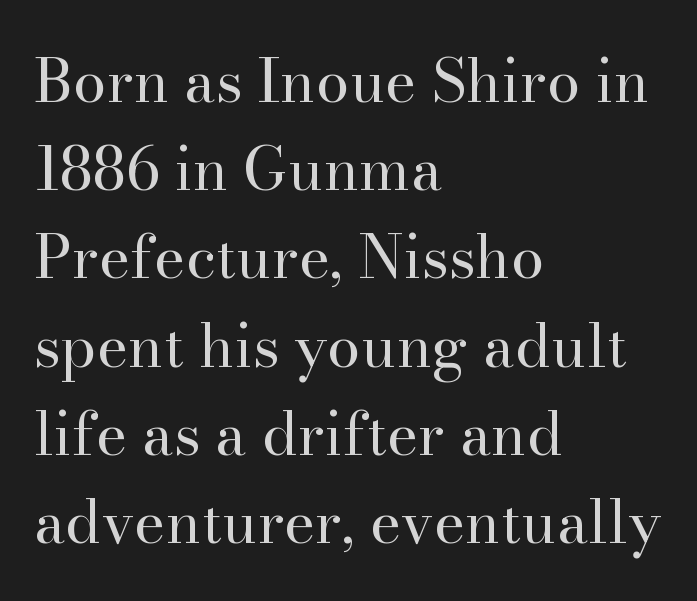
{"serif": "yes", "italic": "no", "bold": "no", "weight": "regular", "width": "normal", "stroke_contrast": "high", "x_height": "small", "monospaced": "no", "underline": "no", "align": "left", "line_spacing": "normal", "line_spacing_ratio": 1.47, "letter_spacing": "normal", "letter_spacing_em": 0.0, "glyph_px": 60}
